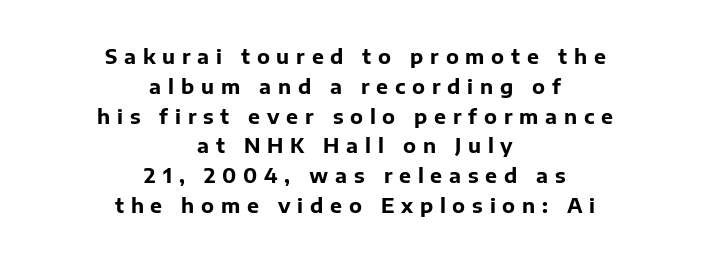
The image shows 20 px bold type, upright; set centered, normal line spacing (1.49x), unusually wide letter spacing (+0.34 em), not underlined.
